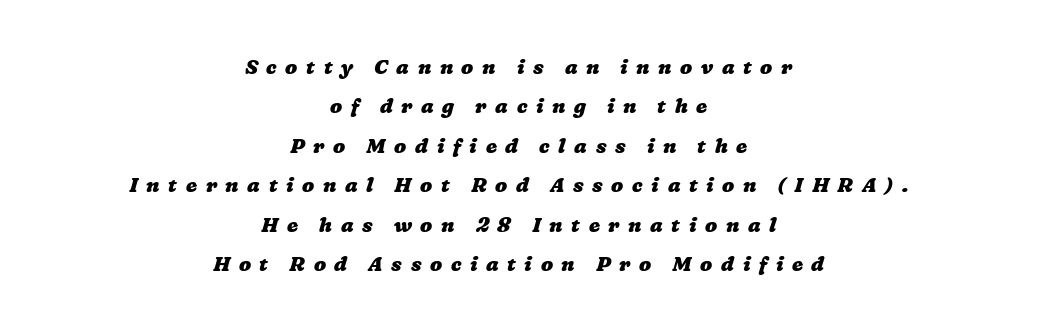
Q: Is the text bold? A: Yes.
Q: Is the text underlined? A: No.
Q: How is the paragraph aligned? A: Centered.
Q: Is the spacing between letters normal or unusually wide? A: Unusually wide.
Q: Is the spacing between lines tight, normal or loose? A: Loose.
